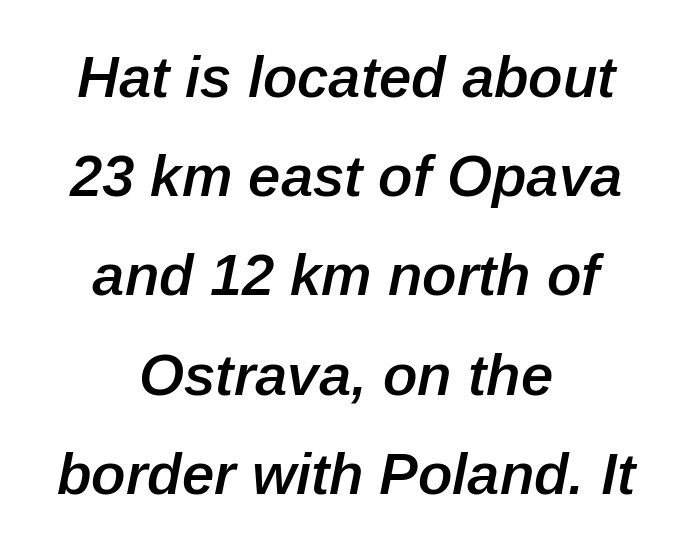
{"italic": "yes", "lean": "right", "slant_degrees": 12, "bold": "semi", "weight": "semibold", "width": "normal", "stroke_contrast": "low", "x_height": "medium", "monospaced": "no", "underline": "no", "align": "center", "line_spacing_ratio": 1.71, "letter_spacing": "normal", "letter_spacing_em": 0.0, "glyph_px": 58}
